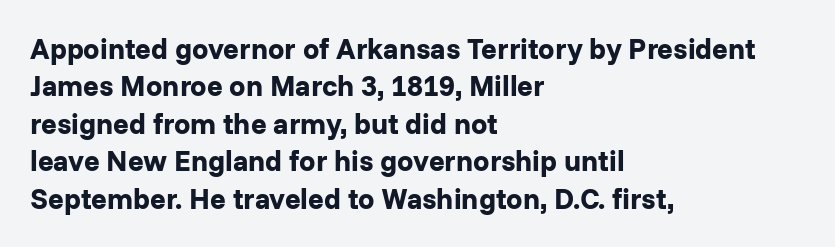
The image shows 29 px bold sans-serif type, upright; set left-aligned, normal line spacing (1.29x), normal letter spacing, not underlined; low stroke contrast and a medium x-height.
